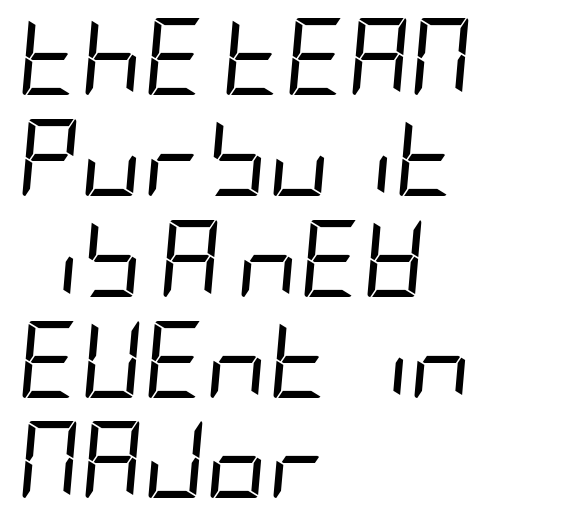
{"italic": "yes", "lean": "right", "slant_degrees": 5, "bold": "no", "weight": "regular", "width": "condensed", "stroke_contrast": "low", "x_height": "large", "underline": "no", "align": "left", "line_spacing": "normal", "line_spacing_ratio": 1.31, "letter_spacing": "normal", "letter_spacing_em": 0.0, "glyph_px": 77}
